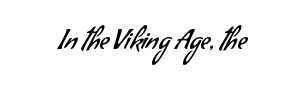
{"bold": "no", "underline": "no", "align": "center", "letter_spacing": "normal", "letter_spacing_em": 0.0, "glyph_px": 26}
